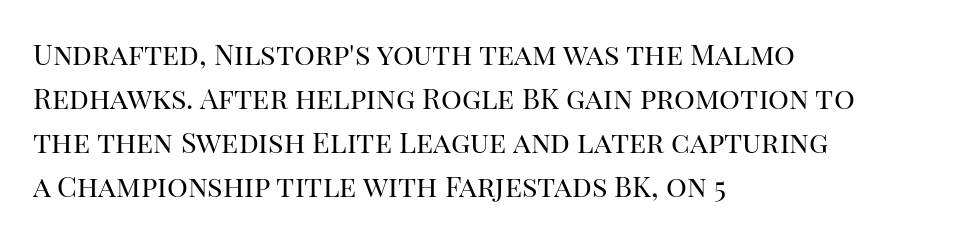
Q: Is the text bold? A: No.
Q: Is the text italic (slanted)? A: No, it is upright.
Q: Is the typeface a serif or a sans-serif typeface? A: Serif.
Q: Is the text underlined? A: No.
Q: How is the paragraph aligned? A: Left-aligned.
Q: Is the spacing between letters normal or unusually wide? A: Normal.
Q: Is the spacing between lines tight, normal or loose? A: Normal.
Q: Width (condensed, normal, or wide)? A: Normal.
Q: Stroke contrast? A: High.
Q: x-height? A: Large.
Q: Monospaced? A: No.
